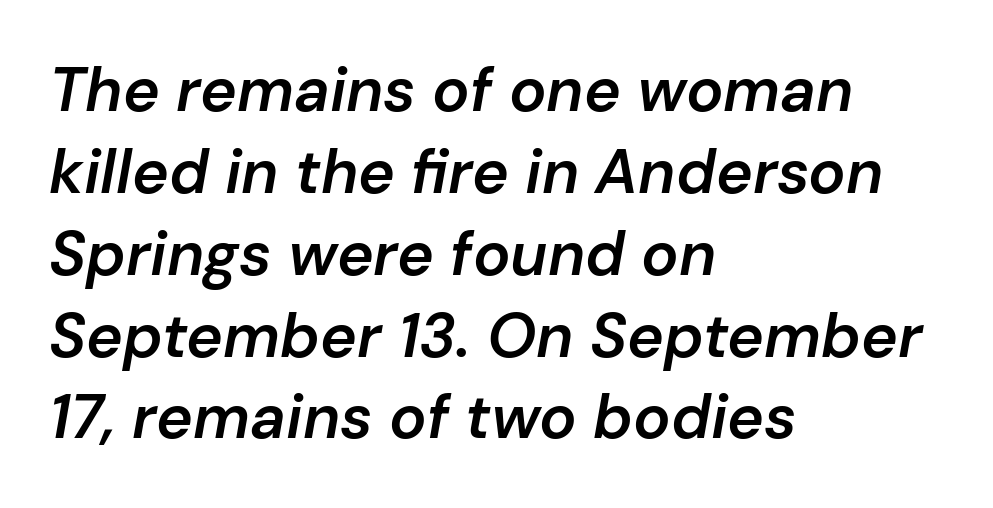
{"italic": "yes", "lean": "right", "slant_degrees": 10, "bold": "semi", "weight": "semibold", "width": "normal", "stroke_contrast": "low", "x_height": "medium", "monospaced": "no", "underline": "no", "align": "left", "line_spacing": "normal", "line_spacing_ratio": 1.32, "letter_spacing": "normal", "letter_spacing_em": 0.0, "glyph_px": 62}
